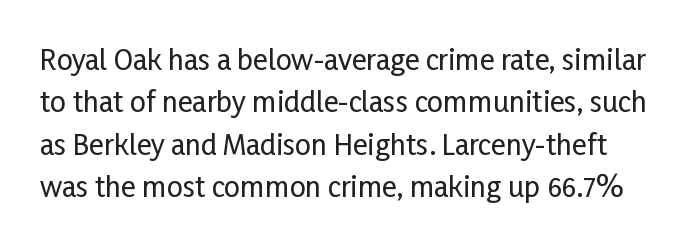
{"serif": "no", "italic": "no", "width": "condensed", "stroke_contrast": "low", "x_height": "medium", "monospaced": "no", "underline": "no", "line_spacing": "normal", "line_spacing_ratio": 1.51, "letter_spacing": "normal", "letter_spacing_em": 0.0, "glyph_px": 28}
